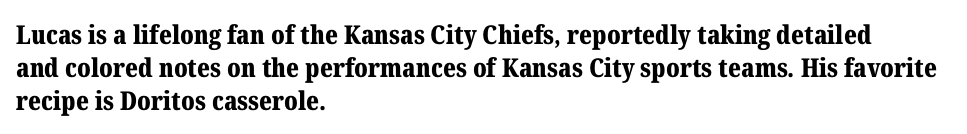
Reading down the column, the eye jumps a familiar distance to each next line. The passage shown is not underscored anywhere. Its strokes are broad and dark, the hallmark of bold type. Quick note: not italic, upright. Observe the ordinary spacing: letters are neighbours, not strangers. Line beginnings align vertically; line endings do not.
